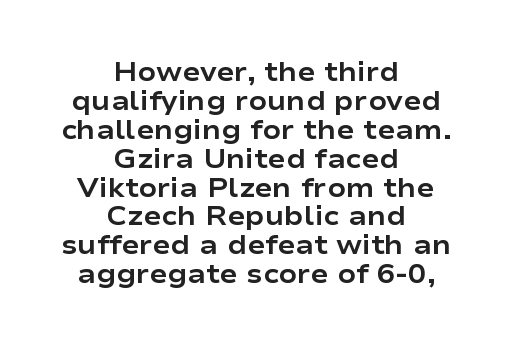
Q: Is the text bold? A: Yes.
Q: Is the text italic (slanted)? A: No, it is upright.
Q: Is the text underlined? A: No.
Q: How is the paragraph aligned? A: Centered.
Q: Is the spacing between letters normal or unusually wide? A: Normal.
Q: Is the spacing between lines tight, normal or loose? A: Tight.
